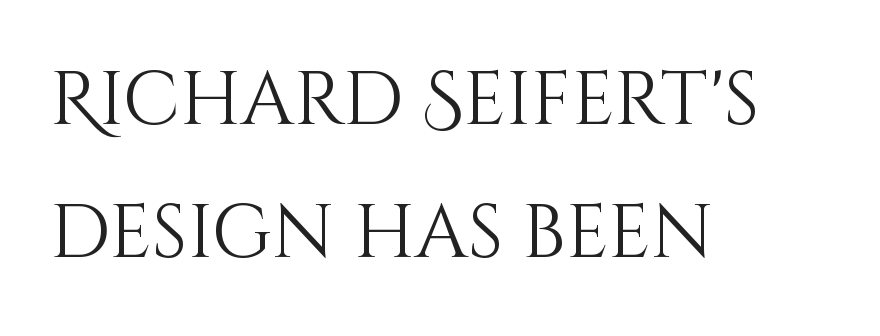
Q: Is the text bold? A: No.
Q: Is the text italic (slanted)? A: No, it is upright.
Q: Is the text underlined? A: No.
Q: How is the paragraph aligned? A: Left-aligned.
Q: Is the spacing between letters normal or unusually wide? A: Normal.
Q: Width (condensed, normal, or wide)? A: Normal.
Q: Stroke contrast? A: Medium.
Q: x-height? A: Large.
Q: Monospaced? A: No.
